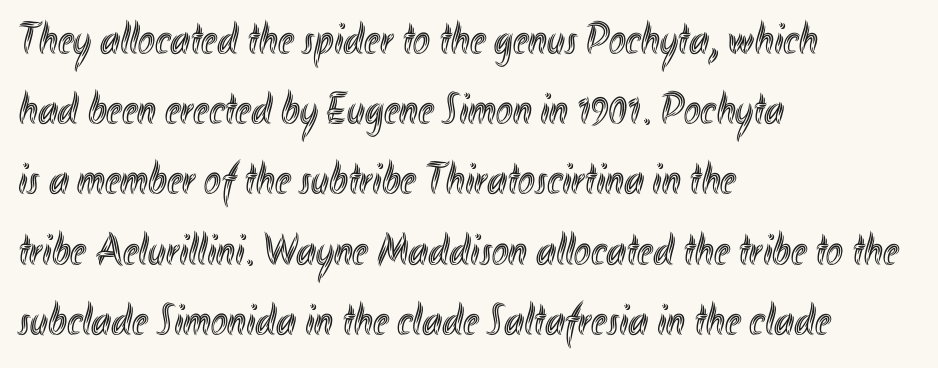
Q: Is the text italic (slanted)? A: Yes.
Q: Is the text underlined? A: No.
Q: How is the paragraph aligned? A: Left-aligned.
Q: Is the spacing between letters normal or unusually wide? A: Normal.
Q: Is the spacing between lines tight, normal or loose? A: Normal.
Q: Width (condensed, normal, or wide)? A: Condensed.
Q: x-height? A: Small.
Q: Monospaced? A: No.
